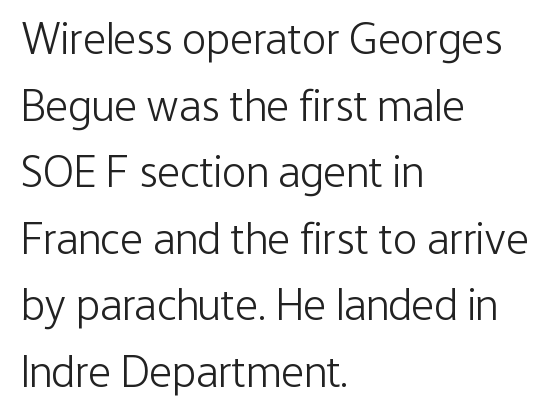
Q: Is the text bold? A: No.
Q: Is the text italic (slanted)? A: No, it is upright.
Q: Is the typeface a serif or a sans-serif typeface? A: Sans-serif.
Q: Is the text underlined? A: No.
Q: How is the paragraph aligned? A: Left-aligned.
Q: Is the spacing between letters normal or unusually wide? A: Normal.
Q: Is the spacing between lines tight, normal or loose? A: Normal.
Q: Width (condensed, normal, or wide)? A: Condensed.
Q: Stroke contrast? A: Low.
Q: x-height? A: Medium.
Q: Monospaced? A: No.
